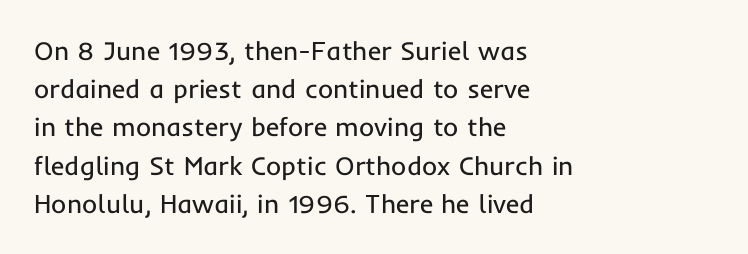
{"italic": "no", "bold": "no", "underline": "no", "align": "left", "line_spacing": "normal", "line_spacing_ratio": 1.47, "letter_spacing": "normal", "letter_spacing_em": 0.0, "glyph_px": 26}
